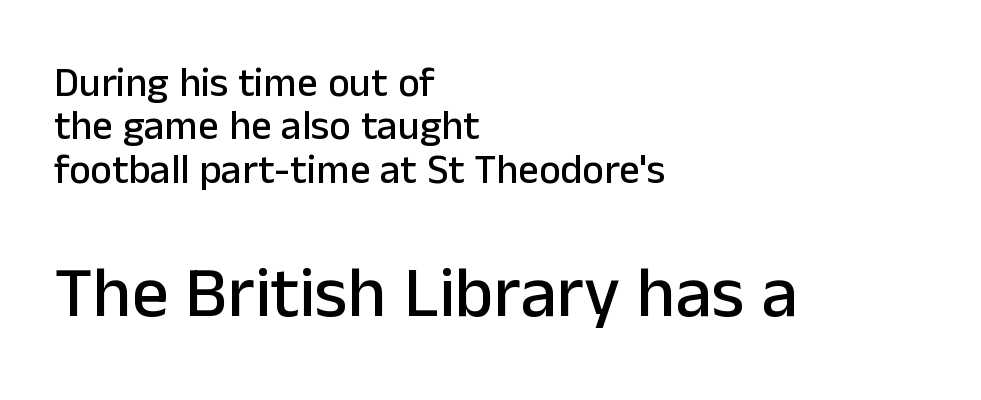
Q: Is the text italic (slanted)? A: No, it is upright.
Q: Is the typeface a serif or a sans-serif typeface? A: Sans-serif.
Q: Is the text underlined? A: No.
Q: How is the paragraph aligned? A: Left-aligned.
Q: Is the spacing between letters normal or unusually wide? A: Normal.
Q: Is the spacing between lines tight, normal or loose? A: Tight.
Q: Which block of text is set in a larger size, the first (top) or the second (bottom)? A: The second (bottom) one.
Q: Width (condensed, normal, or wide)? A: Normal.
Q: Stroke contrast? A: Low.
Q: x-height? A: Medium.
Q: Monospaced? A: No.
